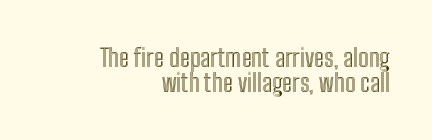
The image shows 25 px text type, upright; set right-aligned, tight line spacing (0.99x), normal letter spacing, not underlined.
